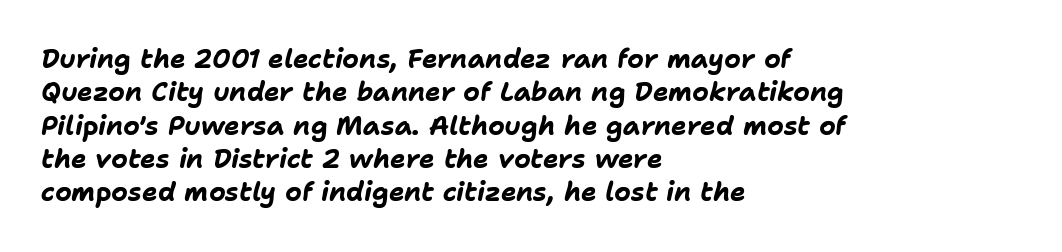
Q: Is the text bold? A: Yes.
Q: Is the text italic (slanted)? A: Yes, it leans right by about 11 degrees.
Q: Is the text underlined? A: No.
Q: How is the paragraph aligned? A: Left-aligned.
Q: Is the spacing between letters normal or unusually wide? A: Normal.
Q: Is the spacing between lines tight, normal or loose? A: Normal.
